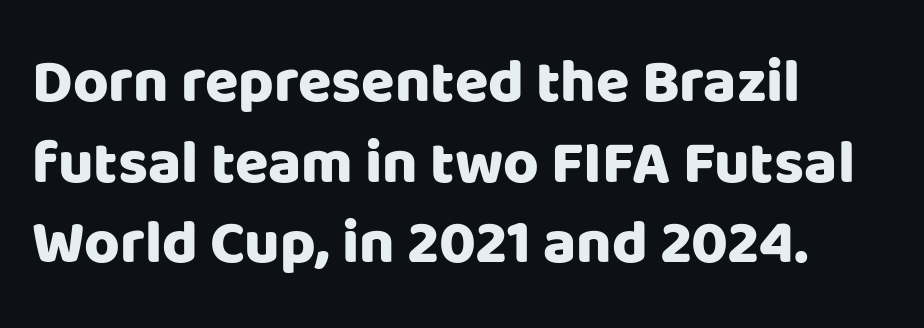
The image shows 61 px sans-serif type, upright; set left-aligned, normal line spacing (1.32x), normal letter spacing, not underlined; low stroke contrast and a large x-height.
